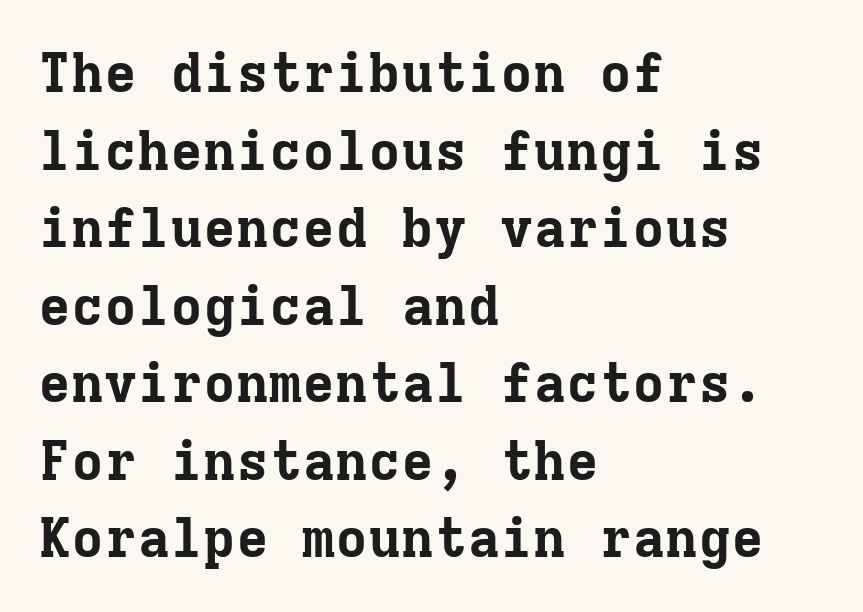
{"serif": "yes", "italic": "no", "bold": "yes", "weight": "bold", "width": "normal", "stroke_contrast": "low", "x_height": "medium", "monospaced": "yes", "underline": "no", "align": "left", "line_spacing": "normal", "line_spacing_ratio": 1.41, "letter_spacing": "normal", "letter_spacing_em": 0.0, "glyph_px": 55}
